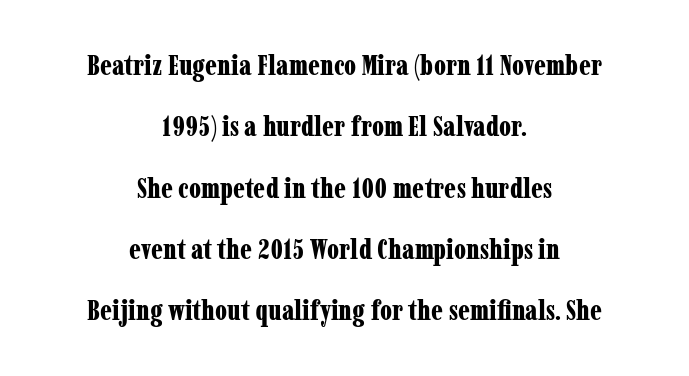
The image shows 28 px bold, condensed serif type, upright; set centered, loose line spacing (2.19x), normal letter spacing, not underlined; low stroke contrast and a medium x-height.
